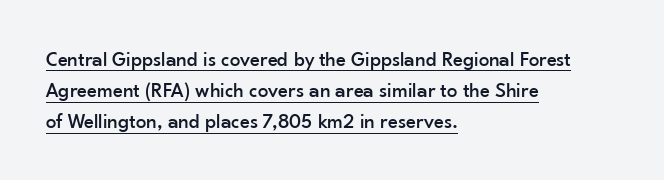
Q: Is the text italic (slanted)? A: No, it is upright.
Q: Is the text underlined? A: Yes.
Q: How is the paragraph aligned? A: Left-aligned.
Q: Is the spacing between letters normal or unusually wide? A: Normal.
Q: Is the spacing between lines tight, normal or loose? A: Normal.
